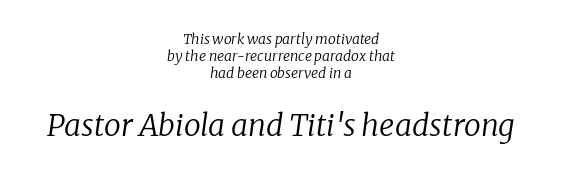
Varying glyph widths throughout — classic text-font behaviour. Two sizes are in play, and the larger belongs to the second block. Vertical stems look standard width or narrower in stroke. These lines keep a tight, regular rhythm from letter to letter. These lines stack symmetrically, like a column narrowing and widening about its center.
